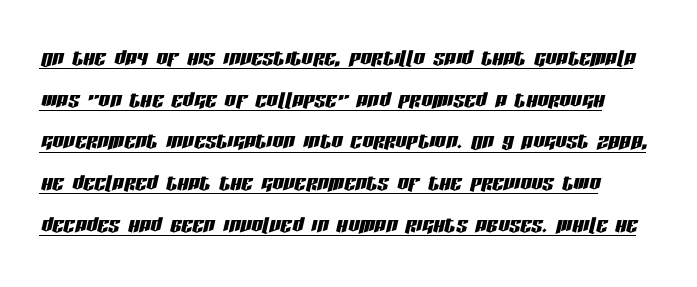
The image shows 28 px condensed type, italic (leaning right); set normal line spacing (1.49x), normal letter spacing, underlined; low stroke contrast and a large x-height.
